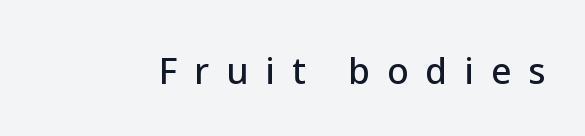
{"serif": "no", "italic": "no", "width": "normal", "stroke_contrast": "low", "x_height": "medium", "monospaced": "no", "underline": "no", "letter_spacing": "wide", "letter_spacing_em": 0.48, "glyph_px": 35}
